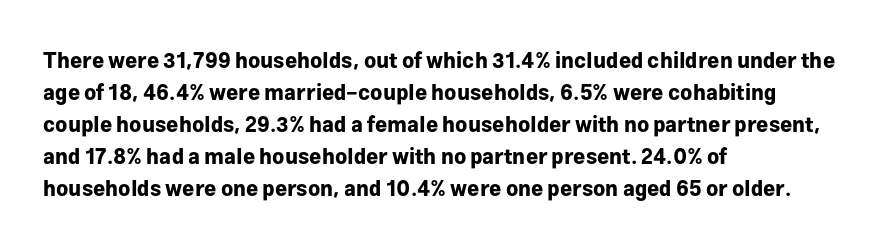
The type sits square on the baseline with zero lean. Summary of weight: heavy, a full bold. Interline gaps are of average width in this sample. The type is set solid horizontally, with unmodified tracking. Underline: absent.
